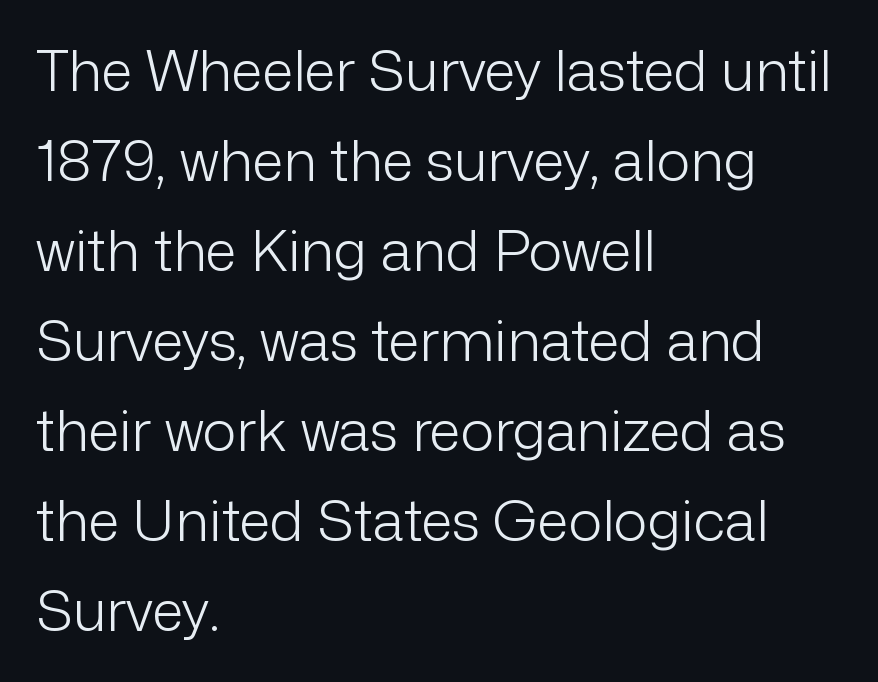
Q: Is the text bold? A: No.
Q: Is the text italic (slanted)? A: No, it is upright.
Q: Is the typeface a serif or a sans-serif typeface? A: Sans-serif.
Q: Is the text underlined? A: No.
Q: How is the paragraph aligned? A: Left-aligned.
Q: Is the spacing between letters normal or unusually wide? A: Normal.
Q: Is the spacing between lines tight, normal or loose? A: Normal.
Q: Width (condensed, normal, or wide)? A: Normal.
Q: Stroke contrast? A: Low.
Q: x-height? A: Medium.
Q: Monospaced? A: No.
